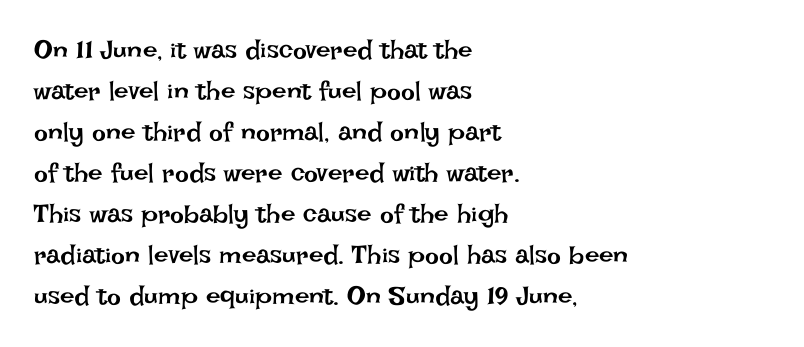
Q: Is the text bold? A: No.
Q: Is the text italic (slanted)? A: No, it is upright.
Q: Is the text underlined? A: No.
Q: How is the paragraph aligned? A: Left-aligned.
Q: Is the spacing between letters normal or unusually wide? A: Normal.
Q: Is the spacing between lines tight, normal or loose? A: Normal.
